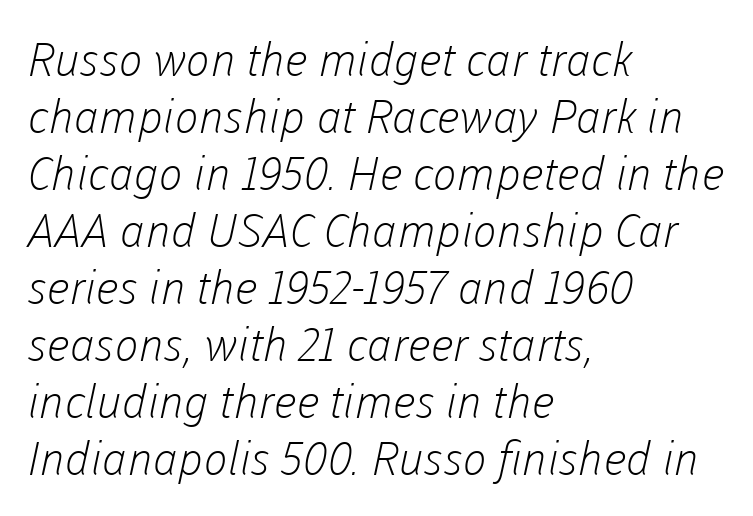
Q: Is the text bold? A: No.
Q: Is the typeface a serif or a sans-serif typeface? A: Sans-serif.
Q: Is the text underlined? A: No.
Q: How is the paragraph aligned? A: Left-aligned.
Q: Is the spacing between letters normal or unusually wide? A: Normal.
Q: Width (condensed, normal, or wide)? A: Normal.
Q: Stroke contrast? A: Low.
Q: x-height? A: Medium.
Q: Monospaced? A: No.
